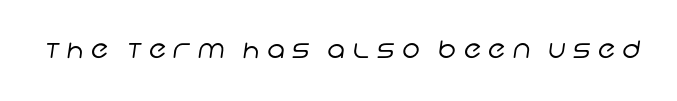
The image shows 24 px text type; set unusually wide letter spacing (+0.31 em), not underlined.
